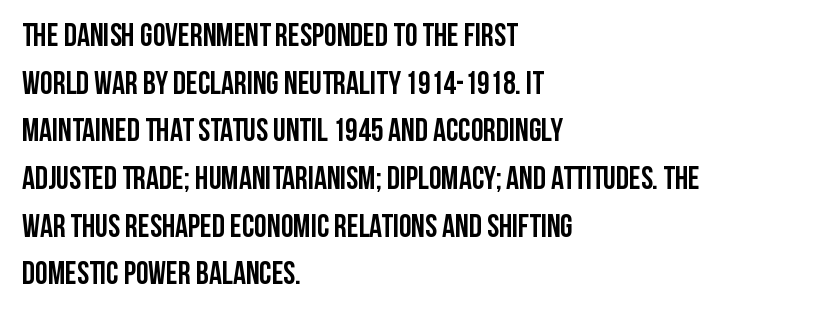
The image shows 32 px semibold, condensed sans-serif type, upright; set left-aligned, normal line spacing (1.49x), normal letter spacing, not underlined; low stroke contrast and a large x-height.
